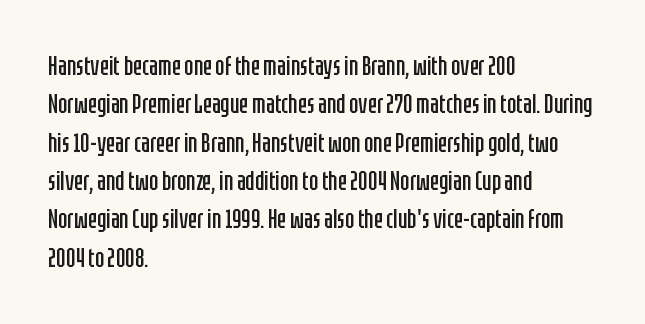
Q: Is the text bold? A: No.
Q: Is the text italic (slanted)? A: No, it is upright.
Q: Is the text underlined? A: No.
Q: How is the paragraph aligned? A: Left-aligned.
Q: Is the spacing between letters normal or unusually wide? A: Normal.
Q: Is the spacing between lines tight, normal or loose? A: Normal.
